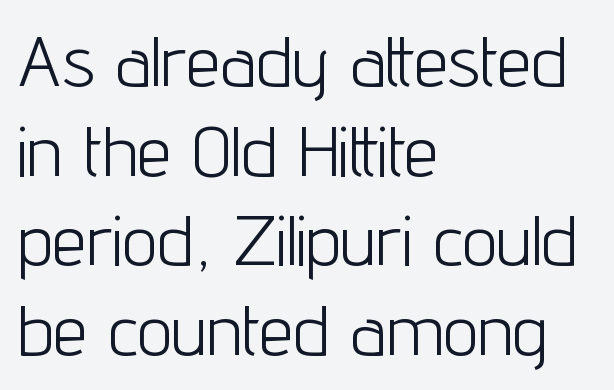
The image shows 70 px light, condensed sans-serif type, upright; set left-aligned, normal line spacing (1.28x), normal letter spacing, not underlined; low stroke contrast and a medium x-height.
